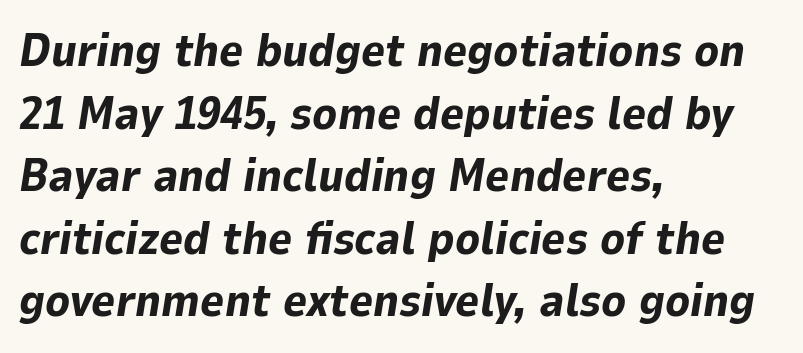
{"italic": "yes", "lean": "right", "slant_degrees": 9, "bold": "yes", "weight": "bold", "width": "normal", "stroke_contrast": "low", "x_height": "medium", "monospaced": "no", "underline": "no", "align": "left", "line_spacing": "normal", "line_spacing_ratio": 1.36, "letter_spacing": "normal", "letter_spacing_em": 0.0, "glyph_px": 46}
